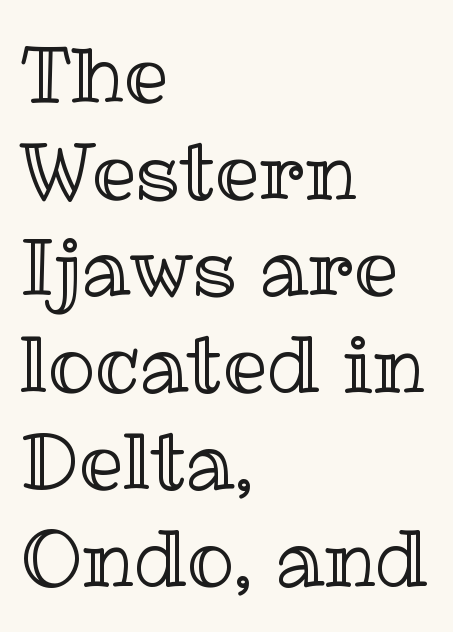
Q: Is the text italic (slanted)? A: No, it is upright.
Q: Is the text underlined? A: No.
Q: How is the paragraph aligned? A: Left-aligned.
Q: Is the spacing between letters normal or unusually wide? A: Normal.
Q: Width (condensed, normal, or wide)? A: Normal.
Q: x-height? A: Medium.
Q: Monospaced? A: No.
